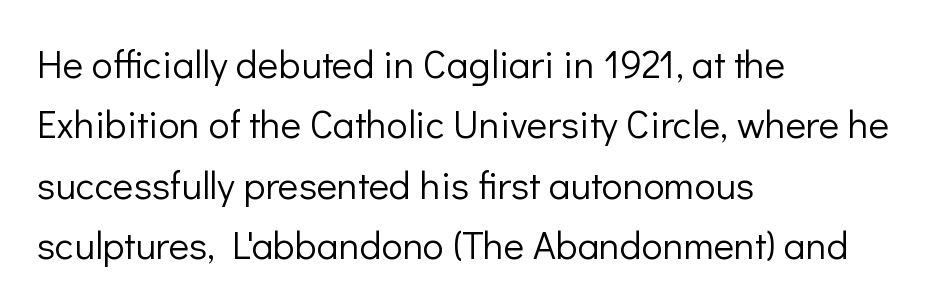
{"serif": "no", "italic": "no", "bold": "no", "weight": "light", "width": "normal", "stroke_contrast": "low", "x_height": "medium", "monospaced": "no", "underline": "no", "align": "left", "line_spacing": "normal", "line_spacing_ratio": 1.55, "letter_spacing": "normal", "letter_spacing_em": 0.0, "glyph_px": 39}
